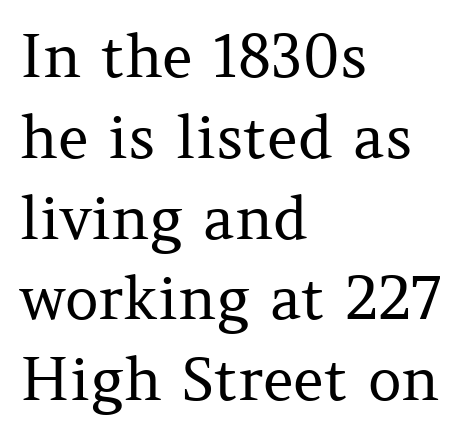
The image shows 59 px regular-weight serif type, upright; set left-aligned, normal line spacing (1.37x), normal letter spacing, not underlined; medium stroke contrast and a medium x-height.
